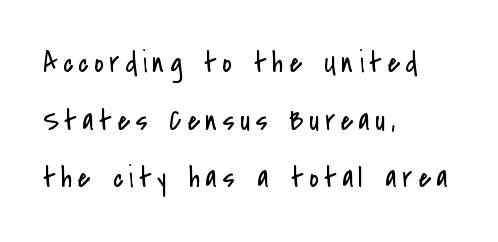
{"serif": "no", "italic": "no", "bold": "no", "weight": "regular", "width": "condensed", "stroke_contrast": "low", "x_height": "small", "monospaced": "no", "underline": "no", "align": "left", "line_spacing": "loose", "line_spacing_ratio": 1.99, "glyph_px": 29}
